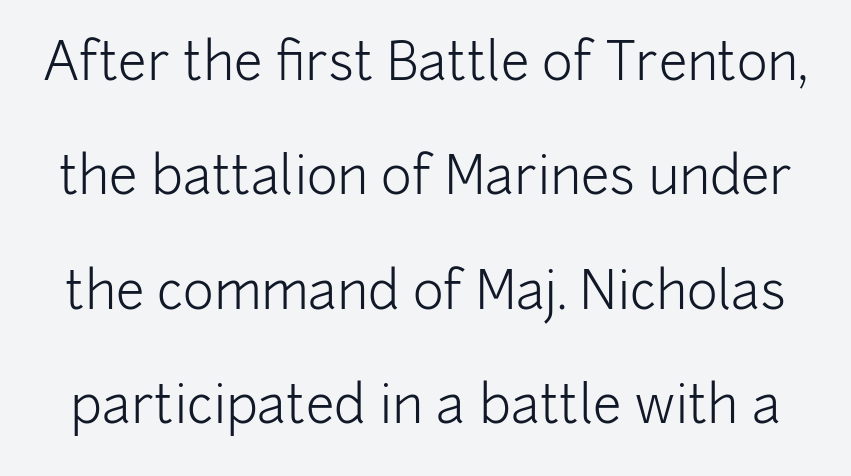
Q: Is the text bold? A: No.
Q: Is the text italic (slanted)? A: No, it is upright.
Q: Is the typeface a serif or a sans-serif typeface? A: Sans-serif.
Q: Is the text underlined? A: No.
Q: Is the spacing between letters normal or unusually wide? A: Normal.
Q: Is the spacing between lines tight, normal or loose? A: Loose.
Q: Width (condensed, normal, or wide)? A: Normal.
Q: Stroke contrast? A: Low.
Q: x-height? A: Medium.
Q: Monospaced? A: No.
